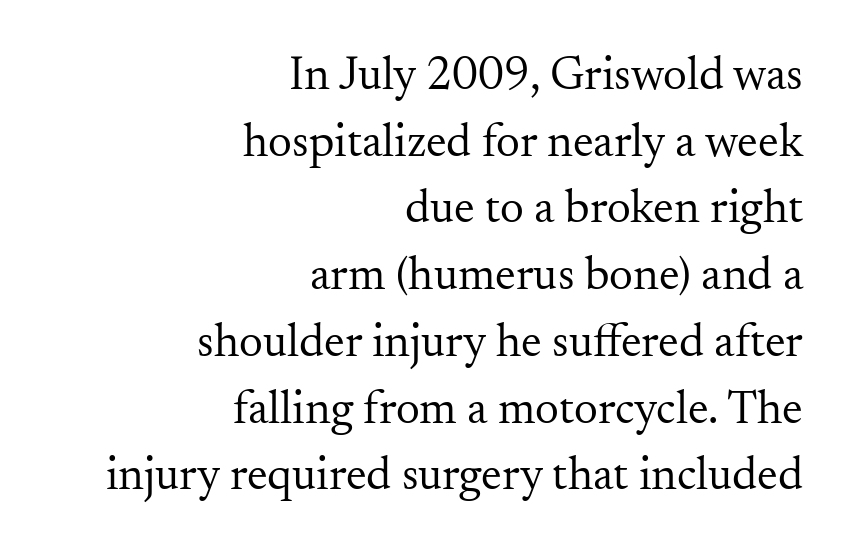
{"serif": "yes", "italic": "no", "bold": "no", "weight": "regular", "width": "normal", "stroke_contrast": "medium", "x_height": "small", "monospaced": "no", "underline": "no", "align": "right", "line_spacing": "normal", "line_spacing_ratio": 1.42, "letter_spacing": "normal", "letter_spacing_em": 0.0, "glyph_px": 47}
